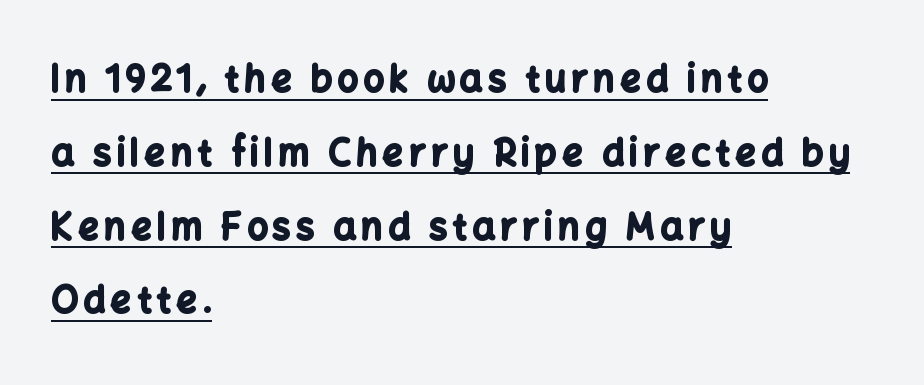
Q: Is the text bold? A: Yes.
Q: Is the text italic (slanted)? A: No, it is upright.
Q: Is the typeface a serif or a sans-serif typeface? A: Sans-serif.
Q: Is the text underlined? A: Yes.
Q: How is the paragraph aligned? A: Left-aligned.
Q: Is the spacing between lines tight, normal or loose? A: Loose.
Q: Width (condensed, normal, or wide)? A: Normal.
Q: Stroke contrast? A: Low.
Q: x-height? A: Medium.
Q: Monospaced? A: No.
